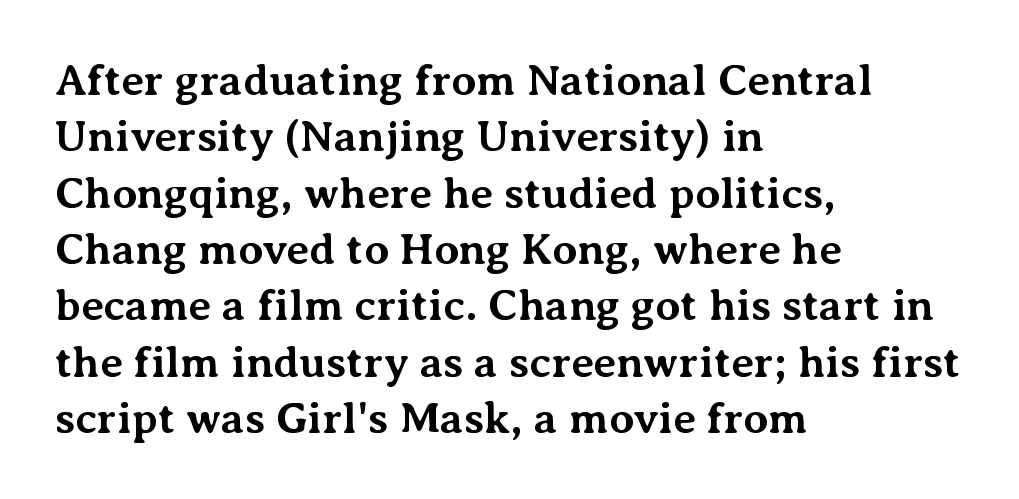
The image shows 44 px bold serif type, upright; set left-aligned, normal line spacing (1.28x), normal letter spacing, not underlined; medium stroke contrast and a medium x-height.
